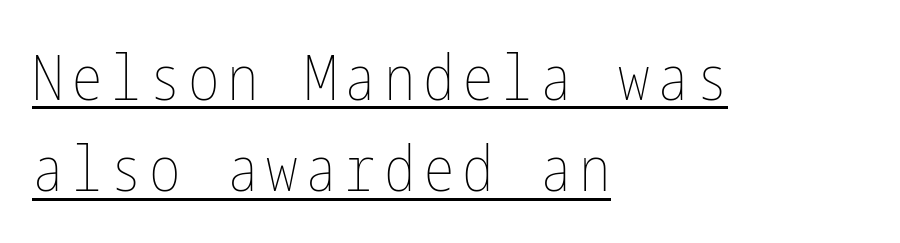
Q: Is the text bold? A: No.
Q: Is the text italic (slanted)? A: No, it is upright.
Q: Is the text underlined? A: Yes.
Q: How is the paragraph aligned? A: Left-aligned.
Q: Is the spacing between lines tight, normal or loose? A: Normal.
Q: Width (condensed, normal, or wide)? A: Condensed.
Q: Stroke contrast? A: Low.
Q: x-height? A: Medium.
